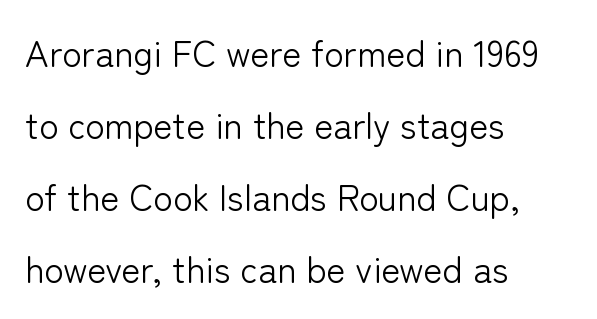
The image shows 36 px light sans-serif type, upright; set left-aligned, loose line spacing (2.0x), normal letter spacing, not underlined; low stroke contrast and a medium x-height.
